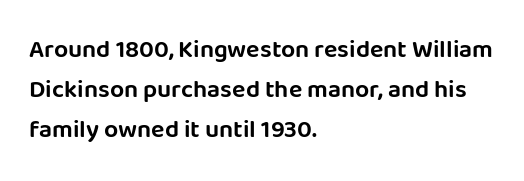
Q: Is the text italic (slanted)? A: No, it is upright.
Q: Is the text underlined? A: No.
Q: How is the paragraph aligned? A: Left-aligned.
Q: Is the spacing between letters normal or unusually wide? A: Normal.
Q: Is the spacing between lines tight, normal or loose? A: Normal.
